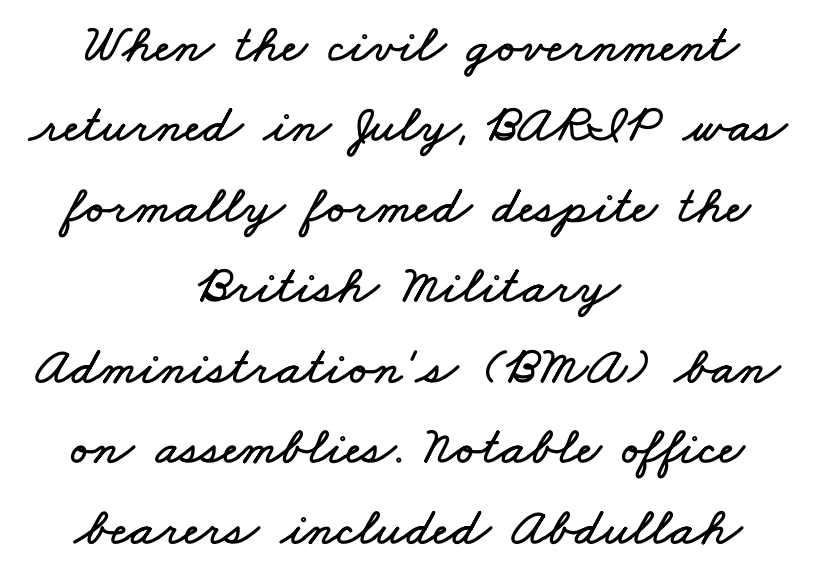
The image shows 54 px wide type; set centered, normal line spacing (1.49x), normal letter spacing, not underlined; low stroke contrast and a small x-height.
